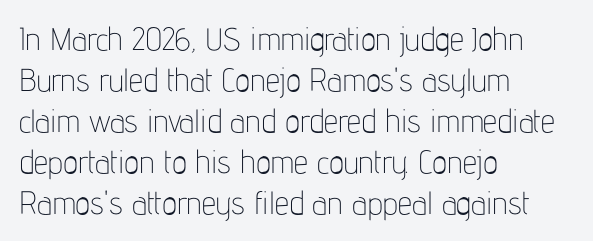
The image shows 32 px thin, condensed sans-serif type, upright; set left-aligned, normal line spacing (1.28x), normal letter spacing, not underlined; low stroke contrast and a medium x-height.
